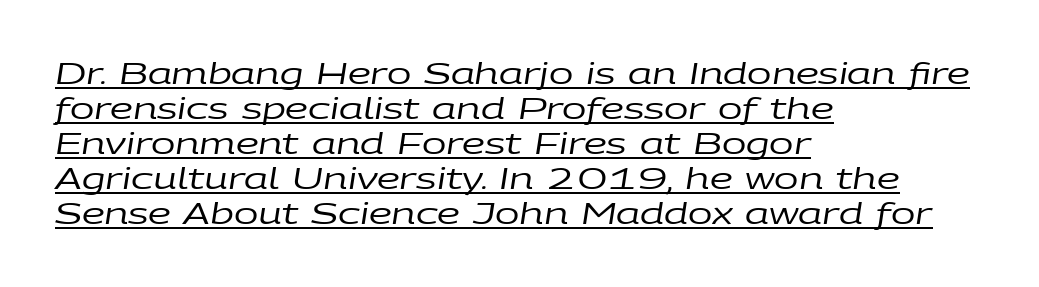
Q: Is the text bold? A: No.
Q: Is the text italic (slanted)? A: Yes, it leans right by about 9 degrees.
Q: Is the text underlined? A: Yes.
Q: How is the paragraph aligned? A: Left-aligned.
Q: Is the spacing between letters normal or unusually wide? A: Normal.
Q: Width (condensed, normal, or wide)? A: Wide.
Q: Stroke contrast? A: Low.
Q: x-height? A: Large.
Q: Monospaced? A: No.
